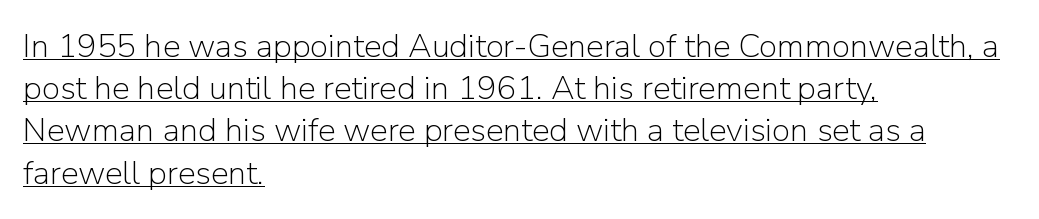
The image shows 33 px light sans-serif type, upright; set left-aligned, normal line spacing (1.28x), normal letter spacing, underlined; low stroke contrast and a medium x-height.
